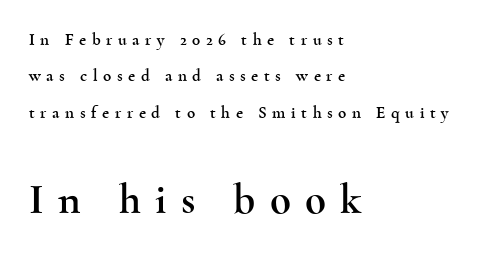
The image shows 43 px wide serif type, upright; set left-aligned, loose line spacing (2.14x), unusually wide letter spacing (+0.33 em), not underlined; the second (bottom) block is 2.53x larger; a small x-height.
